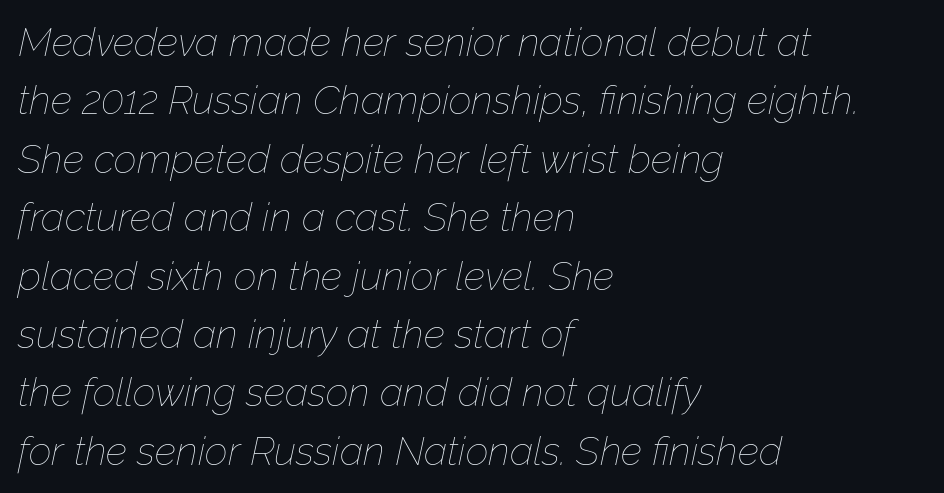
{"italic": "yes", "lean": "right", "slant_degrees": 12, "bold": "no", "weight": "thin", "width": "normal", "stroke_contrast": "low", "x_height": "medium", "monospaced": "no", "underline": "no", "align": "left", "line_spacing": "normal", "line_spacing_ratio": 1.46, "letter_spacing": "normal", "letter_spacing_em": 0.0, "glyph_px": 40}
